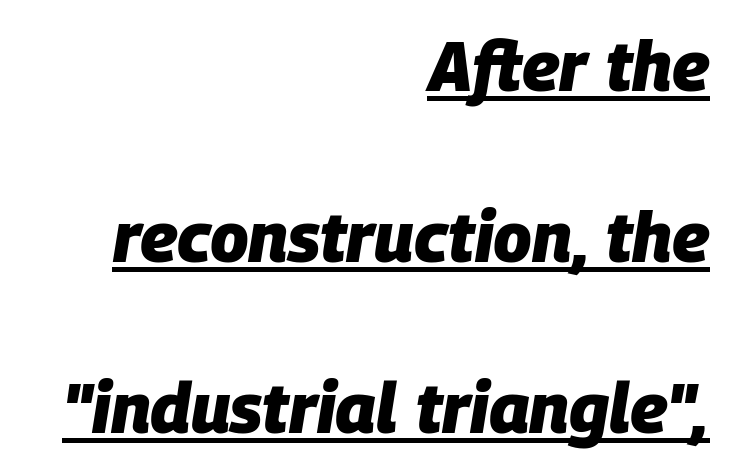
If you drew a line through each stem, it would be angled. Which margin do the lines hug? The right one — the left edge is uneven. A continuous stroke trails under the words, as in a hyperlink. Honestly, the letter spacing is just normal — you wouldn't notice it. The designer dialed line spacing up above the default.
